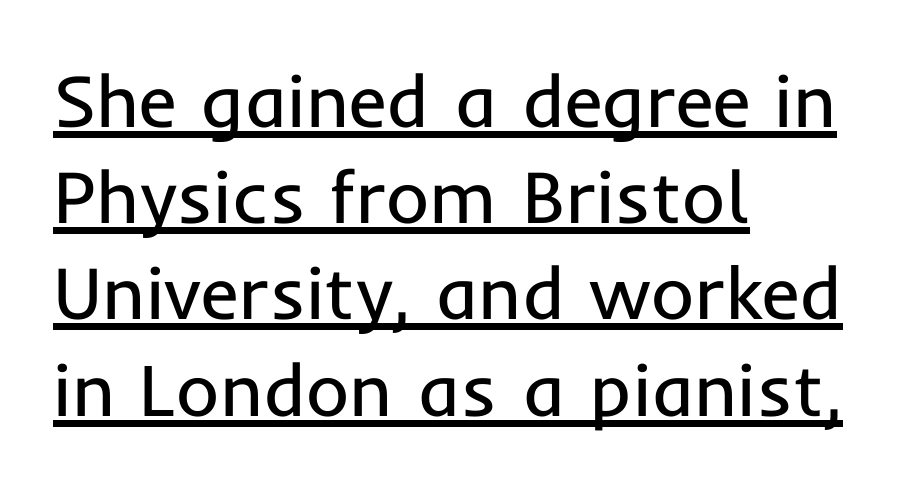
{"serif": "no", "italic": "no", "bold": "no", "weight": "regular", "width": "normal", "stroke_contrast": "low", "x_height": "medium", "monospaced": "no", "underline": "yes", "align": "left", "line_spacing": "normal", "line_spacing_ratio": 1.3, "letter_spacing": "normal", "letter_spacing_em": 0.0, "glyph_px": 74}
